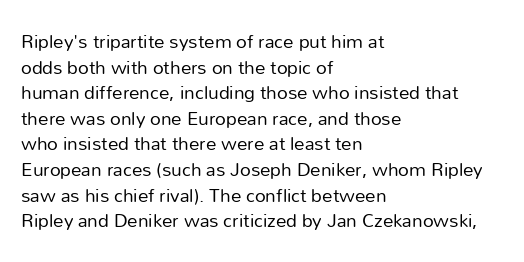
Does extra space separate the letters? No, they use regular spacing. The passage is arranged the way most books set body copy — flush left. The area under the type is left untouched. The face looks like a standard text weight, possibly lighter. Notice how the stems are strictly vertical — no italics here.
